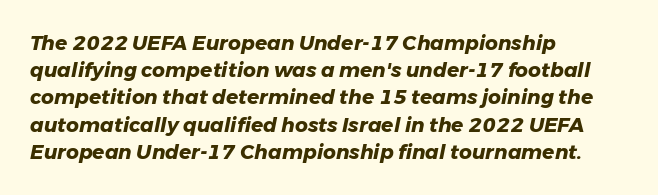
Q: Is the text bold? A: Yes.
Q: Is the text italic (slanted)? A: Yes, it leans right by about 11 degrees.
Q: Is the text underlined? A: No.
Q: How is the paragraph aligned? A: Left-aligned.
Q: Is the spacing between letters normal or unusually wide? A: Normal.
Q: Is the spacing between lines tight, normal or loose? A: Normal.
